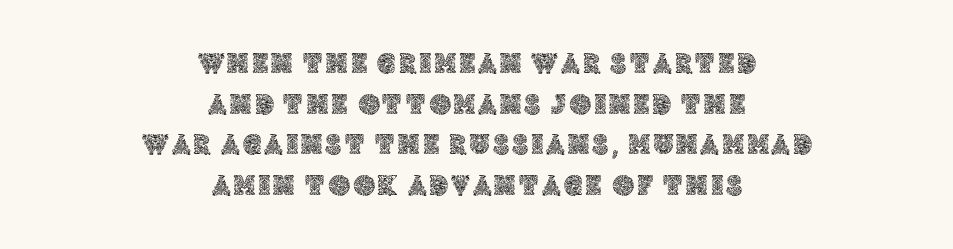
{"italic": "no", "width": "normal", "x_height": "large", "monospaced": "no", "underline": "no", "align": "center", "line_spacing": "normal", "line_spacing_ratio": 1.4, "glyph_px": 29}
